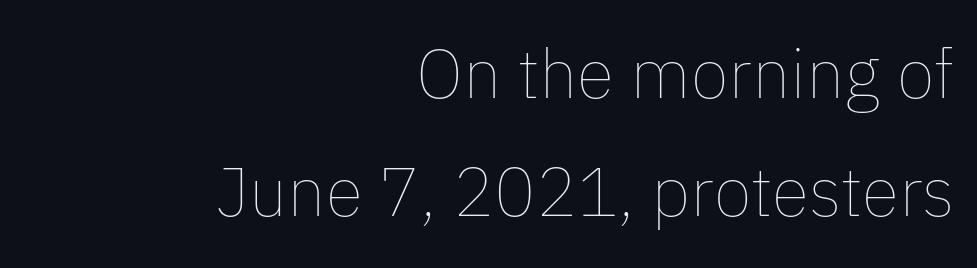
Q: Is the text bold? A: No.
Q: Is the text italic (slanted)? A: No, it is upright.
Q: Is the text underlined? A: No.
Q: How is the paragraph aligned? A: Right-aligned.
Q: Is the spacing between letters normal or unusually wide? A: Normal.
Q: Width (condensed, normal, or wide)? A: Normal.
Q: Stroke contrast? A: Low.
Q: x-height? A: Medium.
Q: Monospaced? A: No.
